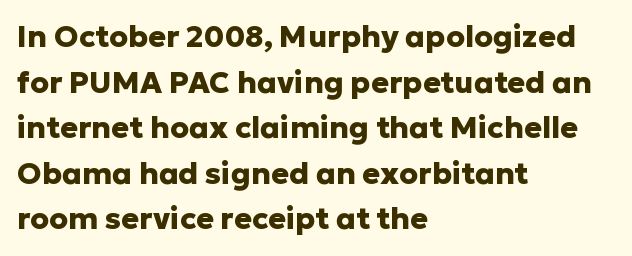
The image shows 30 px heavy sans-serif type, upright; set left-aligned, normal line spacing (1.52x), normal letter spacing, not underlined; low stroke contrast and a medium x-height.
